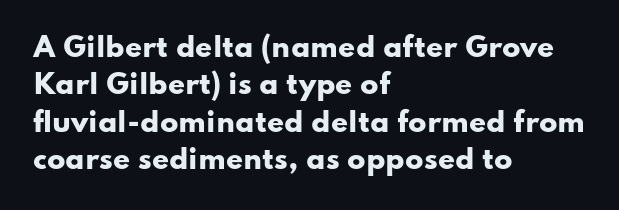
The image shows 27 px bold type, upright; set left-aligned, normal line spacing (1.38x), normal letter spacing, not underlined.
